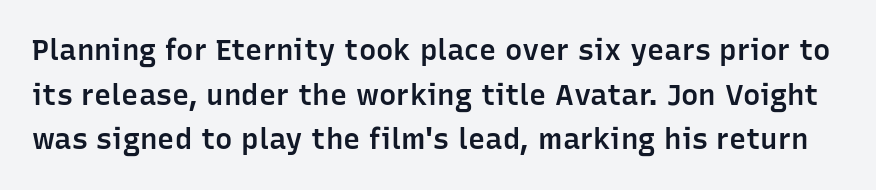
The specimen omits any rule beneath the text block's lines. Short note: letters normally spaced. Its strokes are somewhat broadened, the hallmark of semibold type. Do the letters lean? They stand straight.
